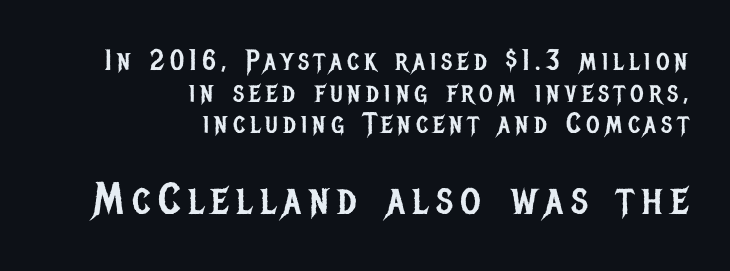
Q: Is the text bold? A: No.
Q: Is the text italic (slanted)? A: No, it is upright.
Q: Is the typeface a serif or a sans-serif typeface? A: Sans-serif.
Q: Is the text underlined? A: No.
Q: How is the paragraph aligned? A: Right-aligned.
Q: Is the spacing between lines tight, normal or loose? A: Tight.
Q: Which block of text is set in a larger size, the first (top) or the second (bottom)? A: The second (bottom) one.
Q: Width (condensed, normal, or wide)? A: Condensed.
Q: Stroke contrast? A: Low.
Q: x-height? A: Large.
Q: Monospaced? A: No.
